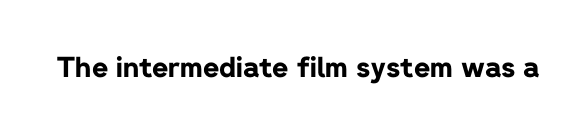
The image shows 28 px bold sans-serif type, upright; set normal letter spacing, not underlined; low stroke contrast and a medium x-height.
